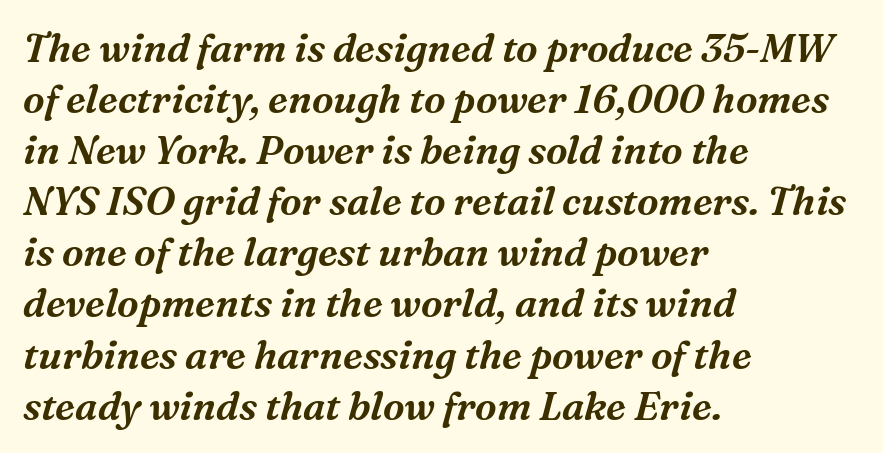
Q: Is the text italic (slanted)? A: Yes, it leans right by about 16 degrees.
Q: Is the typeface a serif or a sans-serif typeface? A: Serif.
Q: Is the text underlined? A: No.
Q: How is the paragraph aligned? A: Left-aligned.
Q: Is the spacing between letters normal or unusually wide? A: Normal.
Q: Is the spacing between lines tight, normal or loose? A: Normal.
Q: Width (condensed, normal, or wide)? A: Normal.
Q: Stroke contrast? A: Medium.
Q: x-height? A: Medium.
Q: Monospaced? A: No.
